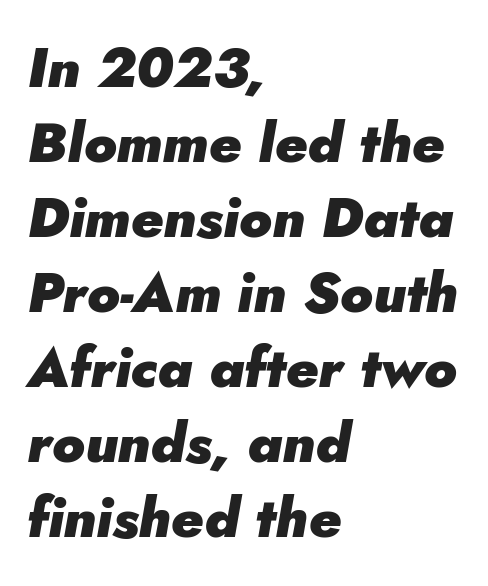
Q: Is the text bold? A: Yes.
Q: Is the text italic (slanted)? A: Yes, it leans right by about 5 degrees.
Q: Is the text underlined? A: No.
Q: How is the paragraph aligned? A: Left-aligned.
Q: Is the spacing between letters normal or unusually wide? A: Normal.
Q: Is the spacing between lines tight, normal or loose? A: Normal.
Q: Width (condensed, normal, or wide)? A: Normal.
Q: Stroke contrast? A: Low.
Q: x-height? A: Small.
Q: Monospaced? A: No.
